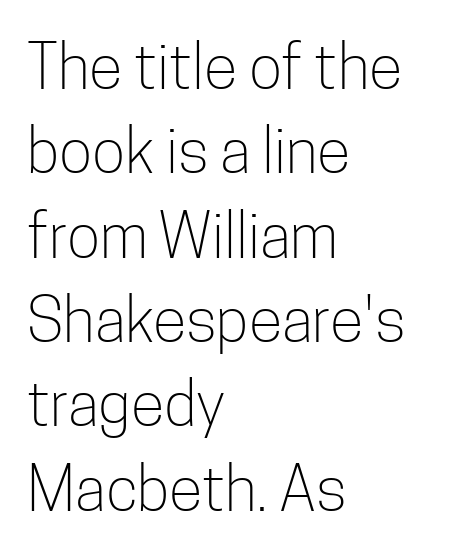
The weight tops out at a normal text grade. This sample has the flowing, uneven cadence of proportional lettering. This is roman type, the default non-slanted kind. Type style note: lacks serifs. Caption: standard tracking, unaltered.
